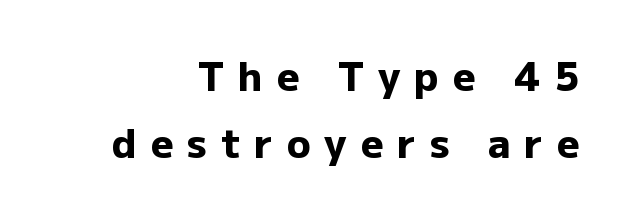
Q: Is the text bold? A: Yes.
Q: Is the text italic (slanted)? A: No, it is upright.
Q: Is the typeface a serif or a sans-serif typeface? A: Sans-serif.
Q: Is the text underlined? A: No.
Q: How is the paragraph aligned? A: Right-aligned.
Q: Is the spacing between letters normal or unusually wide? A: Unusually wide.
Q: Width (condensed, normal, or wide)? A: Normal.
Q: Stroke contrast? A: Low.
Q: x-height? A: Medium.
Q: Monospaced? A: No.
